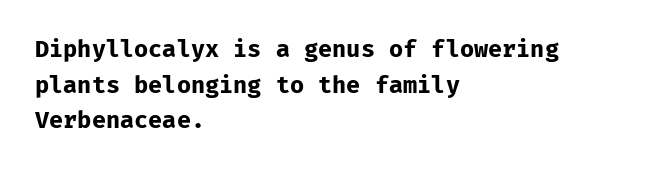
Q: Is the text bold? A: Yes.
Q: Is the text italic (slanted)? A: No, it is upright.
Q: Is the text underlined? A: No.
Q: How is the paragraph aligned? A: Left-aligned.
Q: Is the spacing between letters normal or unusually wide? A: Normal.
Q: Is the spacing between lines tight, normal or loose? A: Normal.
